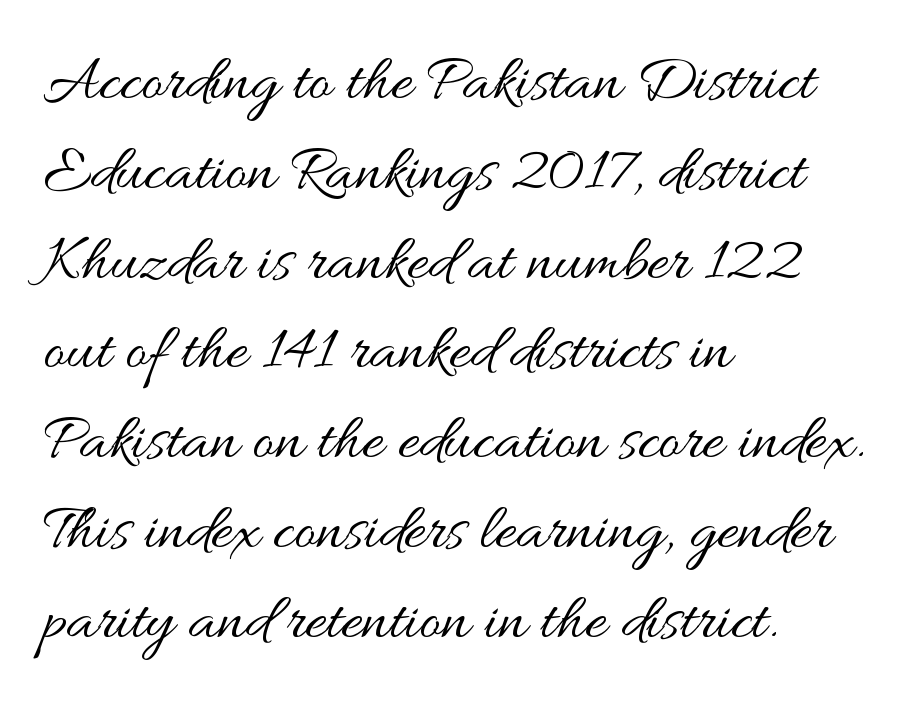
This sample uses plain, unmodified letter spacing. The letters advance in unequal steps, a hallmark of proportional type. In terms of leading, this rendering sits right in the middle.
